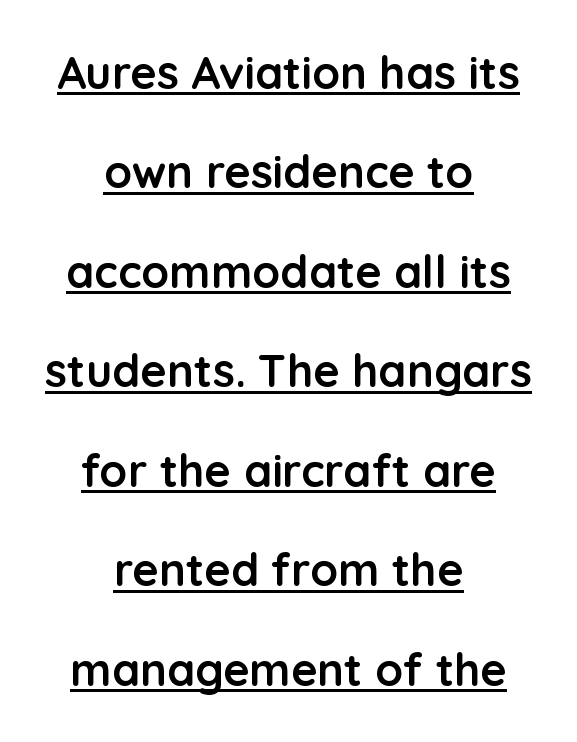
This sample is center-justified, so both line endings float freely. You could not count columns in this text — the font is proportionally spaced. The strokes are fattened all the way to bold. Quick note: underline on. This block would shrink considerably if given ordinary leading; it's expanded now. Between one letter and the next there's only the usual sliver of space.
